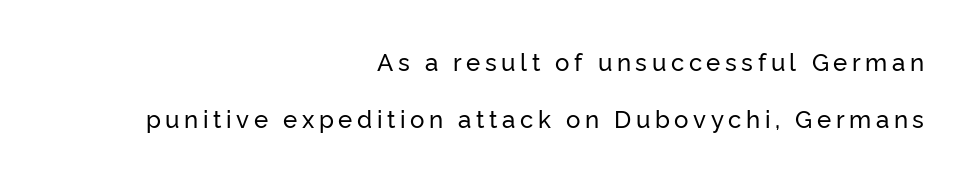
Q: Is the text italic (slanted)? A: No, it is upright.
Q: Is the text underlined? A: No.
Q: How is the paragraph aligned? A: Right-aligned.
Q: Is the spacing between lines tight, normal or loose? A: Loose.
